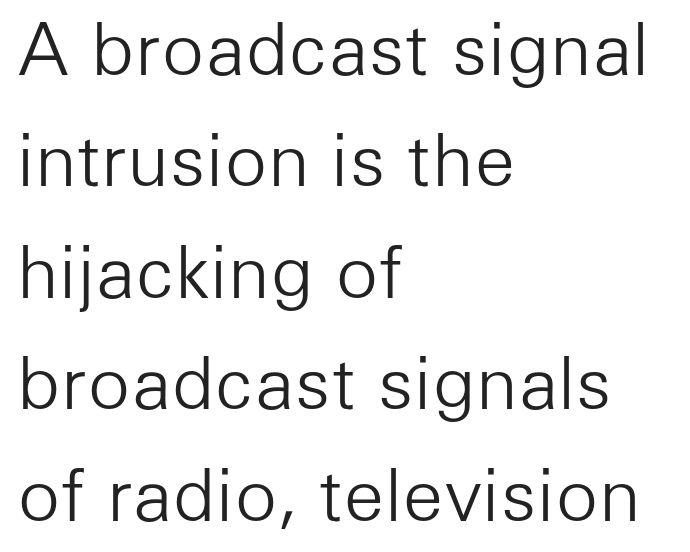
{"serif": "no", "italic": "no", "bold": "no", "weight": "light", "width": "normal", "stroke_contrast": "low", "x_height": "medium", "monospaced": "no", "underline": "no", "align": "left", "line_spacing": "normal", "line_spacing_ratio": 1.57, "letter_spacing": "normal", "letter_spacing_em": 0.0, "glyph_px": 71}
